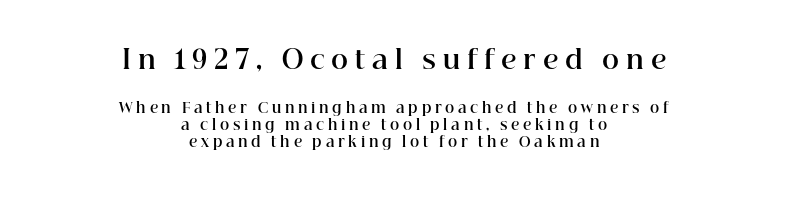
{"italic": "no", "bold": "yes", "underline": "no", "align": "center", "line_spacing_ratio": 1.23, "letter_spacing": "wide", "letter_spacing_em": 0.26, "larger_block": "first", "size_ratio": 1.86, "glyph_px": 26}
